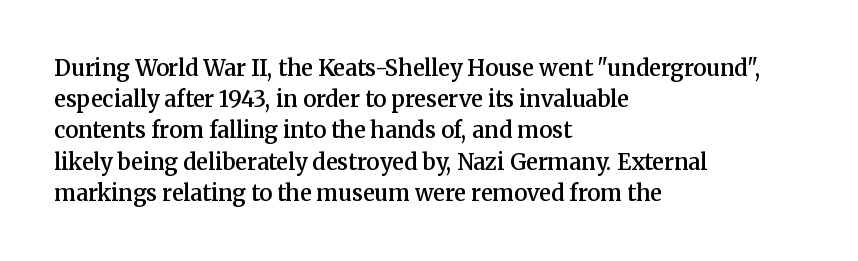
Q: Is the text bold? A: Semi-bold.
Q: Is the text italic (slanted)? A: No, it is upright.
Q: Is the text underlined? A: No.
Q: How is the paragraph aligned? A: Left-aligned.
Q: Is the spacing between letters normal or unusually wide? A: Normal.
Q: Is the spacing between lines tight, normal or loose? A: Normal.
